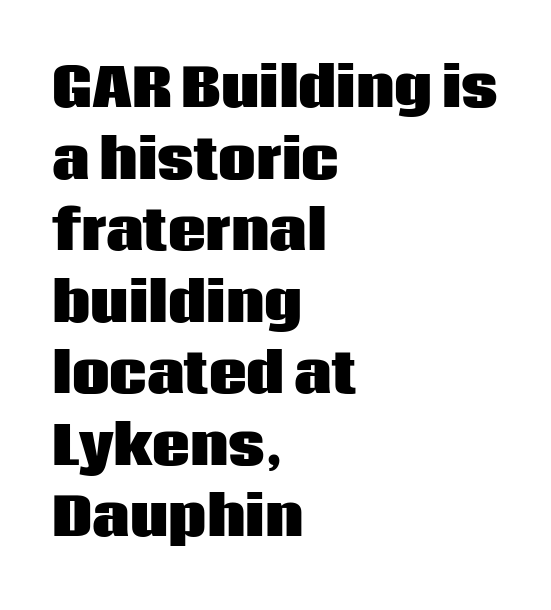
The image shows 53 px heavy sans-serif type, upright; set left-aligned, normal line spacing (1.35x), normal letter spacing, not underlined; low stroke contrast and a large x-height.
